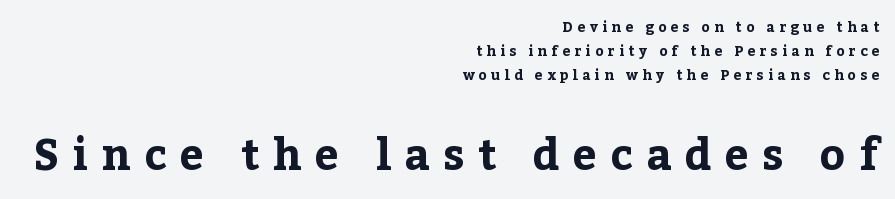
The text was rendered using a seriffed face with decorative stroke endings. Two sizes are in play, and the larger belongs to the second block. Every stem runs plumb, perpendicular to the baseline. I'd describe the lettering as bold — thick and assertive. Note the varied advance widths — an 'i' is clearly narrower than an 'm'. Does the copy run flush right? Yes — the right margin is perfectly even.
